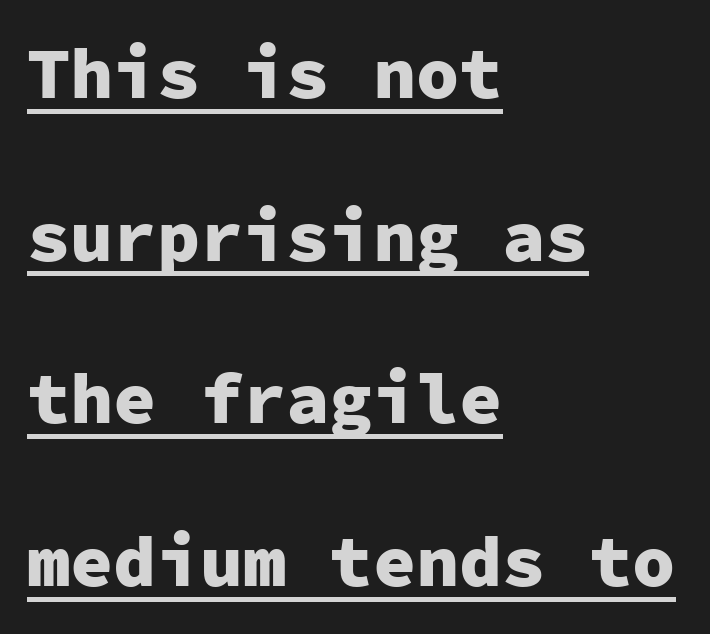
{"serif": "no", "italic": "no", "bold": "yes", "weight": "heavy", "width": "normal", "stroke_contrast": "low", "x_height": "medium", "monospaced": "yes", "underline": "yes", "align": "left", "line_spacing": "loose", "line_spacing_ratio": 2.26, "letter_spacing": "normal", "letter_spacing_em": 0.0, "glyph_px": 72}
